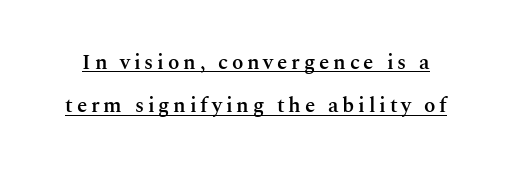
{"italic": "no", "bold": "semi", "underline": "yes", "line_spacing": "loose", "line_spacing_ratio": 2.06, "glyph_px": 21}
